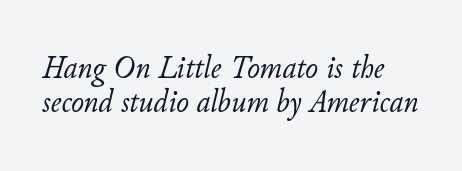
The image shows 34 px light type, italic (leaning right); set tight line spacing (1.0x), normal letter spacing, not underlined; low stroke contrast and a small x-height.
